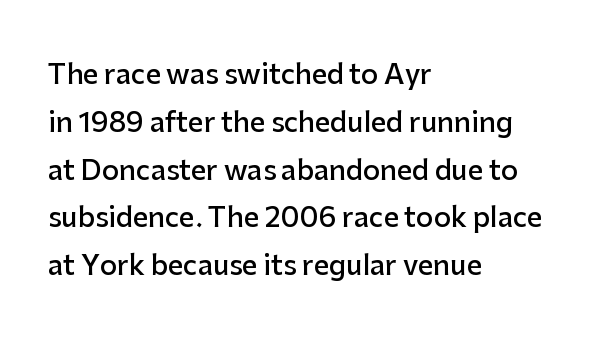
Q: Is the text bold? A: Semi-bold.
Q: Is the text italic (slanted)? A: No, it is upright.
Q: Is the text underlined? A: No.
Q: How is the paragraph aligned? A: Left-aligned.
Q: Is the spacing between letters normal or unusually wide? A: Normal.
